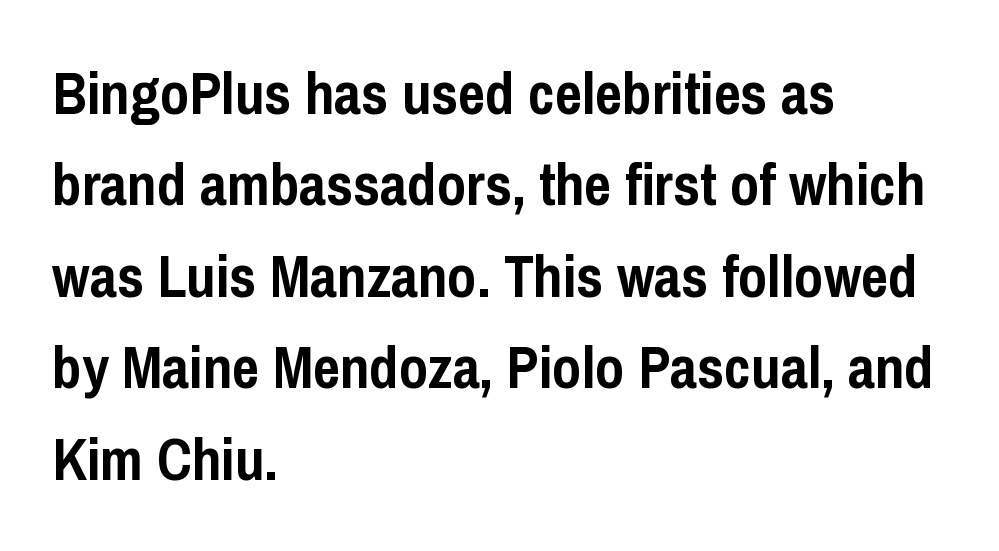
Q: Is the text bold? A: Yes.
Q: Is the text italic (slanted)? A: No, it is upright.
Q: Is the typeface a serif or a sans-serif typeface? A: Sans-serif.
Q: Is the text underlined? A: No.
Q: How is the paragraph aligned? A: Left-aligned.
Q: Is the spacing between letters normal or unusually wide? A: Normal.
Q: Is the spacing between lines tight, normal or loose? A: Normal.
Q: Width (condensed, normal, or wide)? A: Condensed.
Q: Stroke contrast? A: Low.
Q: x-height? A: Medium.
Q: Monospaced? A: No.
